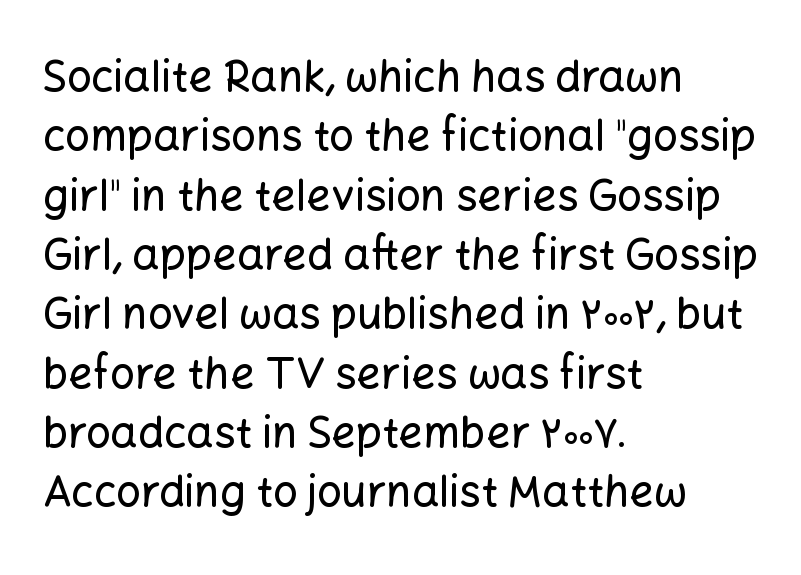
{"serif": "no", "italic": "no", "width": "normal", "stroke_contrast": "low", "x_height": "medium", "monospaced": "no", "underline": "no", "align": "left", "line_spacing": "normal", "line_spacing_ratio": 1.38, "letter_spacing": "normal", "letter_spacing_em": 0.0, "glyph_px": 43}
